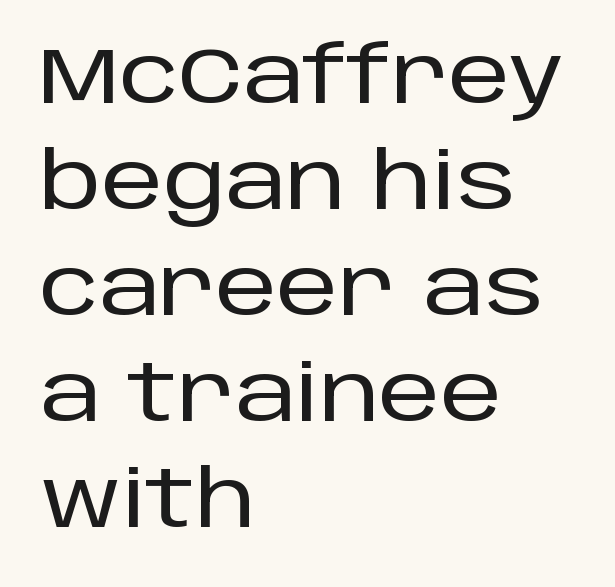
The letterforms sit shoulder to shoulder at normal distance. Stroke terminals: plain, sans-serif. Successive baselines arrive at the customary interval. The rendering anchors every line to the left-hand side.
